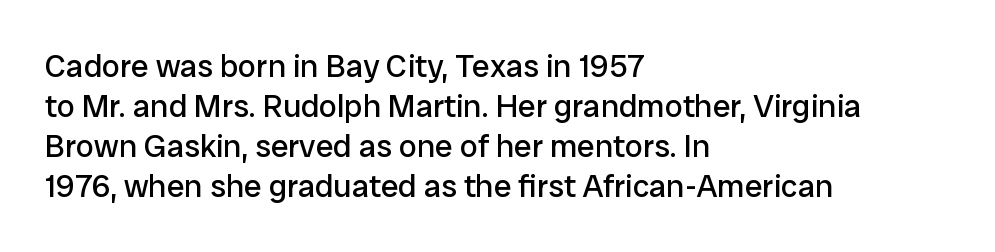
Q: Is the text bold? A: No.
Q: Is the text italic (slanted)? A: No, it is upright.
Q: Is the typeface a serif or a sans-serif typeface? A: Sans-serif.
Q: Is the text underlined? A: No.
Q: How is the paragraph aligned? A: Left-aligned.
Q: Is the spacing between letters normal or unusually wide? A: Normal.
Q: Is the spacing between lines tight, normal or loose? A: Normal.
Q: Width (condensed, normal, or wide)? A: Normal.
Q: Stroke contrast? A: Low.
Q: x-height? A: Medium.
Q: Monospaced? A: No.
